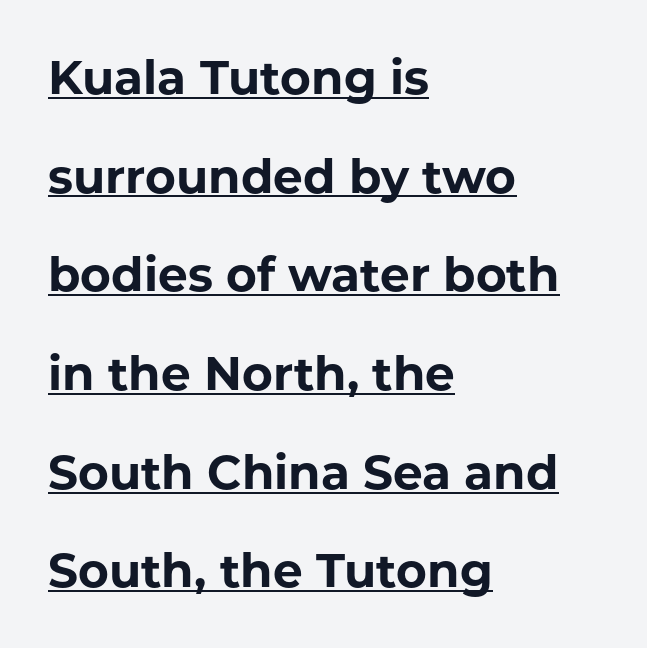
Q: Is the text bold? A: Yes.
Q: Is the text italic (slanted)? A: No, it is upright.
Q: Is the typeface a serif or a sans-serif typeface? A: Sans-serif.
Q: Is the text underlined? A: Yes.
Q: How is the paragraph aligned? A: Left-aligned.
Q: Is the spacing between letters normal or unusually wide? A: Normal.
Q: Is the spacing between lines tight, normal or loose? A: Loose.
Q: Width (condensed, normal, or wide)? A: Normal.
Q: Stroke contrast? A: Low.
Q: x-height? A: Medium.
Q: Monospaced? A: No.
